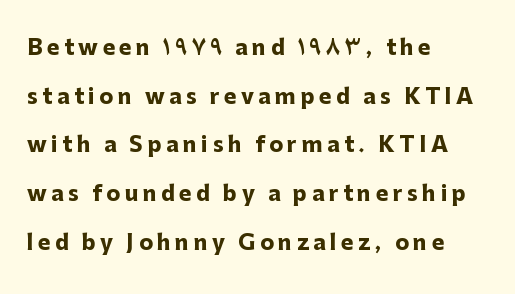
Q: Is the text bold? A: Yes.
Q: Is the text italic (slanted)? A: No, it is upright.
Q: Is the text underlined? A: No.
Q: How is the paragraph aligned? A: Left-aligned.
Q: Is the spacing between letters normal or unusually wide? A: Unusually wide.
Q: Is the spacing between lines tight, normal or loose? A: Loose.
